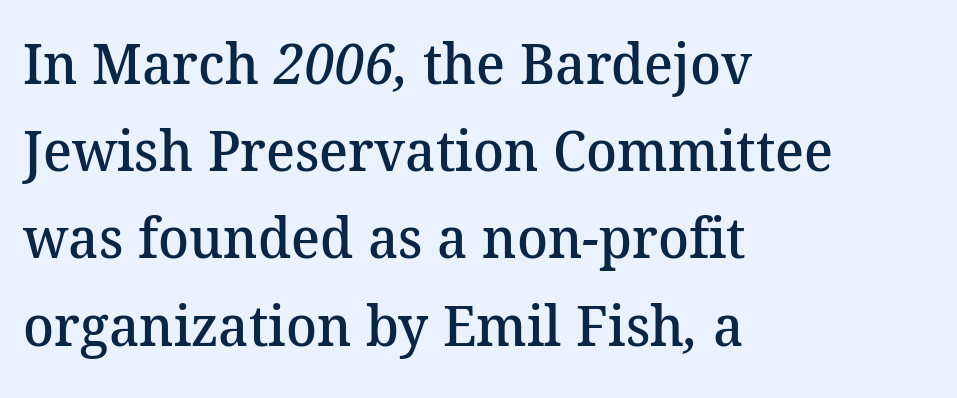
Line spacing here is normal. In CSS terms this would be text-align: left. The rendering uses natural spacing where letterforms have individual widths. Lines of text with bare space underneath.
